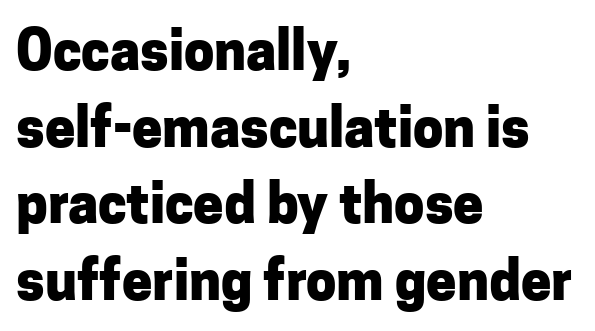
The image shows 54 px heavy sans-serif type, upright; set left-aligned, normal line spacing (1.42x), normal letter spacing, not underlined; low stroke contrast and a medium x-height.
